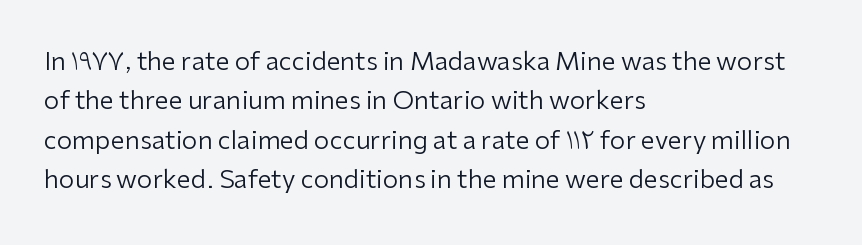
This block has exactly the height ordinary leading produces. Heft: none added — not bold. The face used here is rendered with its standard letterfit. Horizontally, the lines are justified to the leading edge only.
